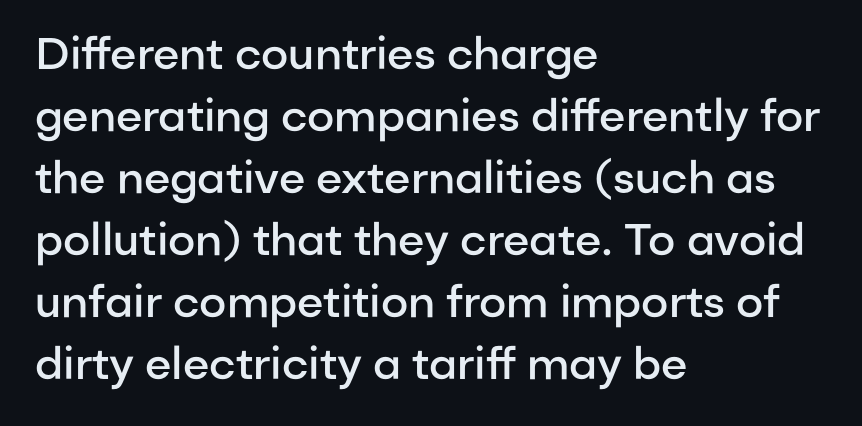
{"serif": "no", "italic": "no", "bold": "semi", "weight": "semibold", "width": "normal", "stroke_contrast": "low", "x_height": "medium", "monospaced": "no", "underline": "no", "align": "left", "line_spacing": "normal", "line_spacing_ratio": 1.41, "letter_spacing": "normal", "letter_spacing_em": 0.0, "glyph_px": 44}
